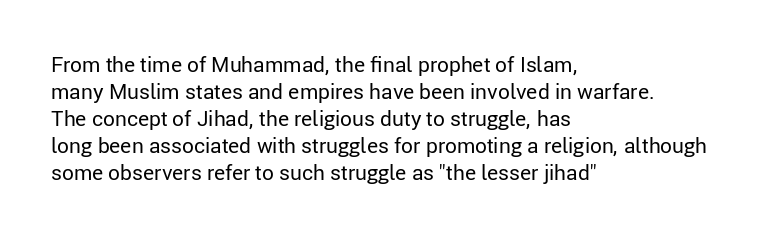
These lines keep a tight, regular rhythm from letter to letter. The rows are spaced the way most documents space them. Nothing heavy about these letters — not bold at all. A roman cut, with each character standing at attention. Check under the words: just untouched page. All the whitespace from short lines collects on the right.
